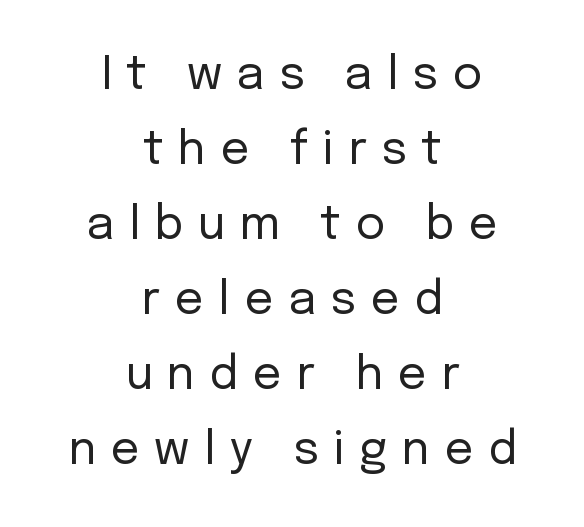
Think standard paragraph weight, or any step lighter than that. Loose tracking; the words dissolve into strings of separated letters. Is this a fixed-width face? No — the glyphs have proportional, varying widths. No feet cap the strokes, marking this as sans-serif type. Notice how the passage keeps no hard edge, just a central spine.
